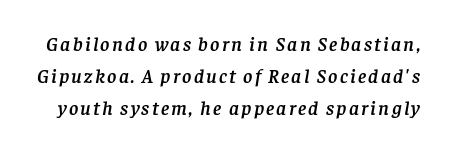
The image shows 20 px text type, italic (leaning right); set normal line spacing (1.6x), not underlined.
